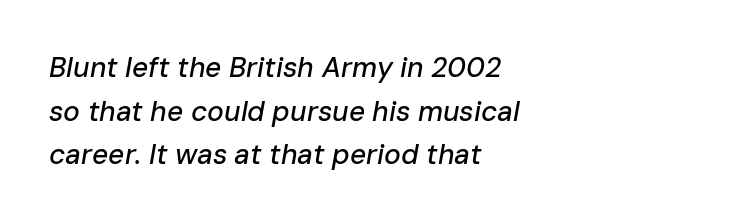
Character widths vary here, with narrow letters taking less room than wide ones. Each new line begins a customary step beneath the previous one. Compared with a centered layout, this one pins lines to the left instead. Descender tails drop into unmarked territory. Italic: yes, the glyphs are oblique. The type is set solid horizontally, with unmodified tracking.
